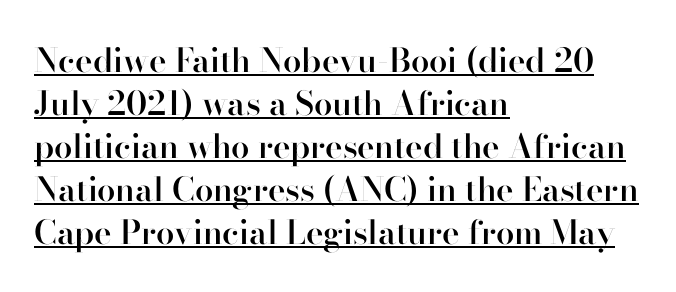
The image shows 33 px semibold sans-serif type, upright; set left-aligned, normal line spacing (1.3x), normal letter spacing, underlined; high stroke contrast and a small x-height.
